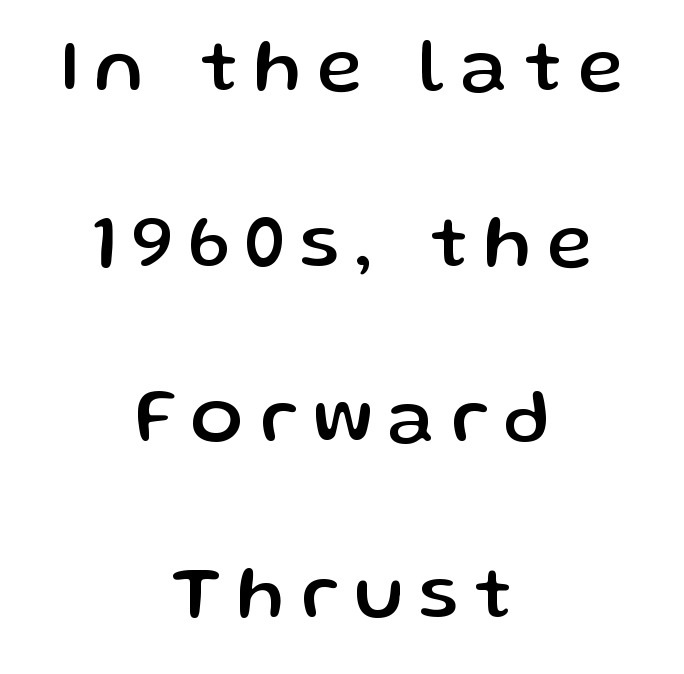
The passage shown has open, widely tracked lettering throughout. Clear beneath every line of the passage. Does the leading feel generous? Absolutely, it's lavish. The passage shown is typeset with a sans-serif family. Looks like regular typesetting: each glyph gets only the width it needs. Horizontal alignment here is central, giving a formal, balanced look.
